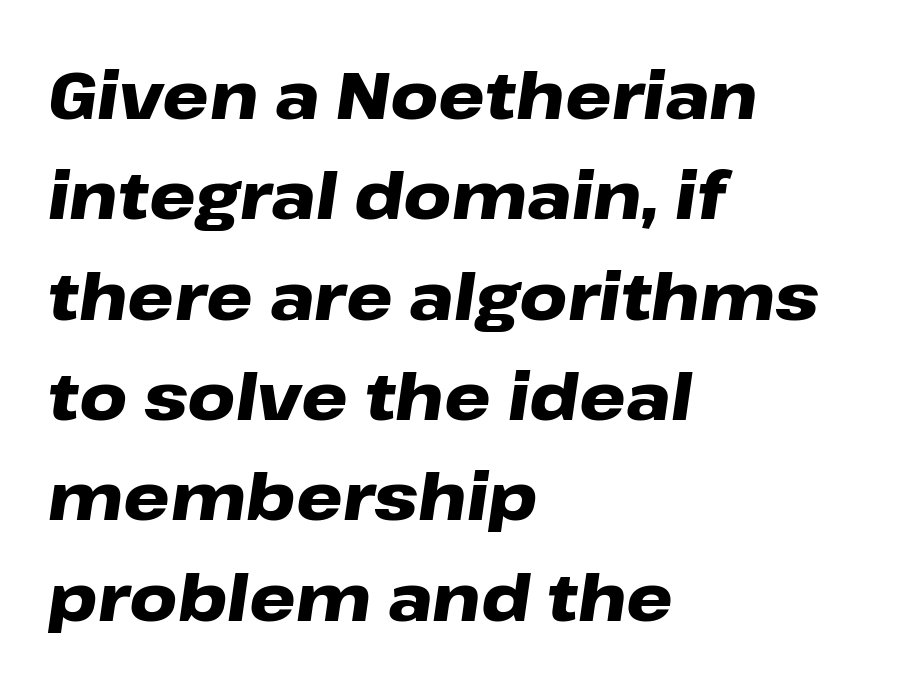
Q: Is the text bold? A: Yes.
Q: Is the text italic (slanted)? A: Yes, it leans right by about 8 degrees.
Q: Is the text underlined? A: No.
Q: How is the paragraph aligned? A: Left-aligned.
Q: Is the spacing between letters normal or unusually wide? A: Normal.
Q: Is the spacing between lines tight, normal or loose? A: Normal.
Q: Width (condensed, normal, or wide)? A: Wide.
Q: Stroke contrast? A: Low.
Q: x-height? A: Medium.
Q: Monospaced? A: No.
